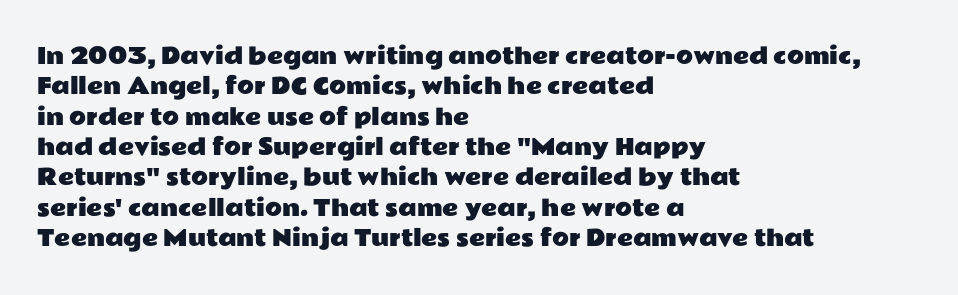
The image shows 22 px text type, upright; set left-aligned, normal line spacing (1.38x), normal letter spacing, not underlined.
